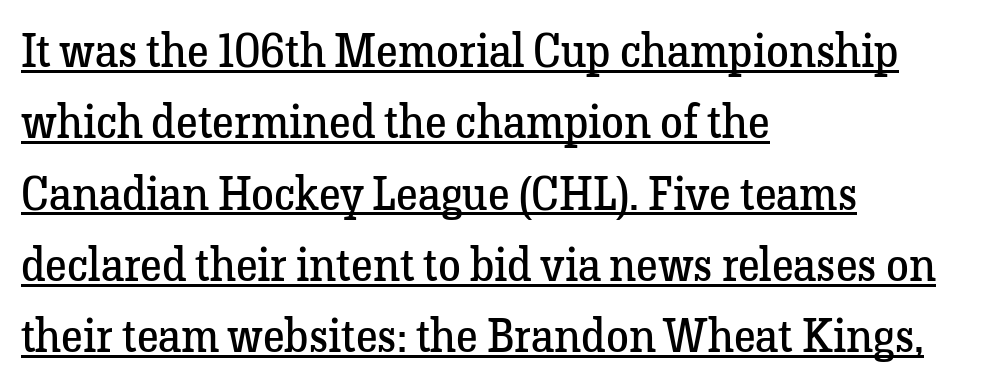
{"serif": "yes", "italic": "no", "bold": "no", "weight": "regular", "width": "normal", "stroke_contrast": "low", "x_height": "medium", "monospaced": "no", "underline": "yes", "align": "left", "line_spacing": "normal", "line_spacing_ratio": 1.55, "letter_spacing": "normal", "letter_spacing_em": 0.0, "glyph_px": 46}
